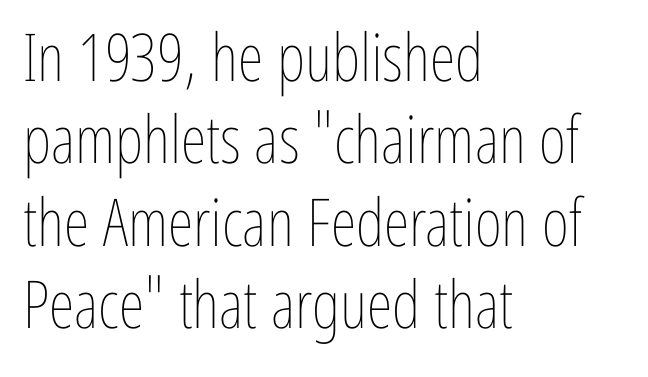
Stroke thickness stays within the range of a standard reading face or lighter. Every character sits straight up, as roman type does. Think of a printed novel: that variable character pitch is what you see here. Check the space under the baseline: it is left empty.
